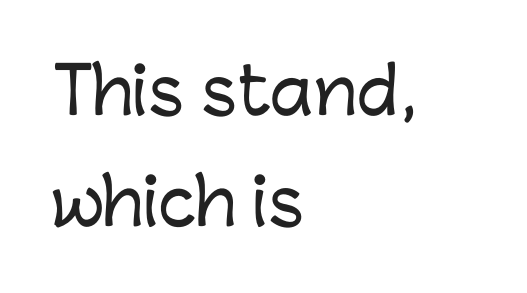
Q: Is the text italic (slanted)? A: No, it is upright.
Q: Is the typeface a serif or a sans-serif typeface? A: Sans-serif.
Q: Is the text underlined? A: No.
Q: How is the paragraph aligned? A: Left-aligned.
Q: Is the spacing between letters normal or unusually wide? A: Normal.
Q: Width (condensed, normal, or wide)? A: Normal.
Q: Stroke contrast? A: Low.
Q: x-height? A: Medium.
Q: Monospaced? A: No.
